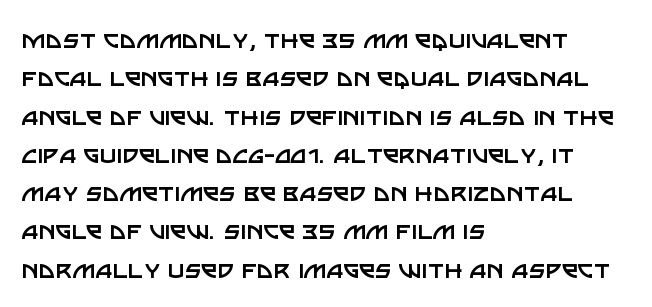
Q: Is the text bold? A: No.
Q: Is the text italic (slanted)? A: No, it is upright.
Q: Is the typeface a serif or a sans-serif typeface? A: Sans-serif.
Q: Is the text underlined? A: No.
Q: How is the paragraph aligned? A: Left-aligned.
Q: Is the spacing between letters normal or unusually wide? A: Normal.
Q: Is the spacing between lines tight, normal or loose? A: Normal.
Q: Width (condensed, normal, or wide)? A: Normal.
Q: Stroke contrast? A: Low.
Q: x-height? A: Large.
Q: Monospaced? A: No.
